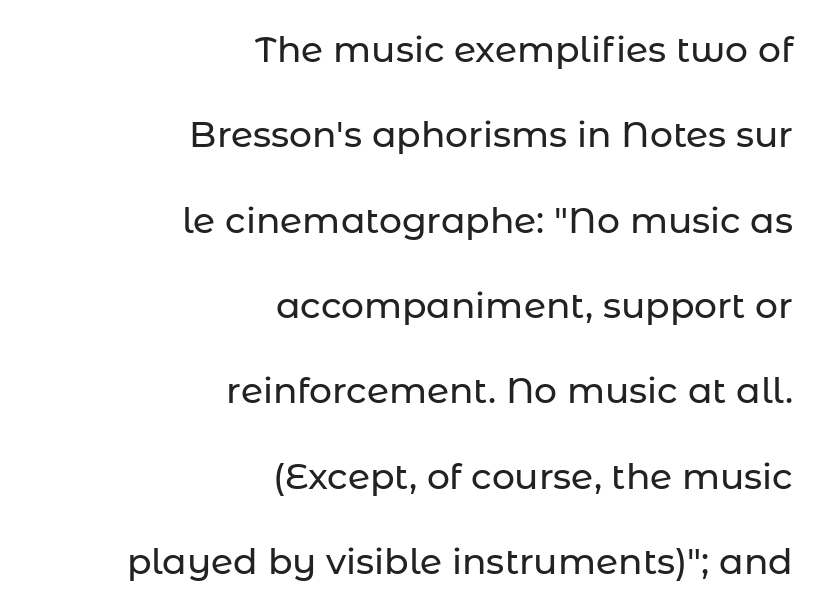
{"serif": "no", "italic": "no", "width": "normal", "stroke_contrast": "low", "x_height": "medium", "monospaced": "no", "underline": "no", "align": "right", "line_spacing": "loose", "line_spacing_ratio": 2.37, "letter_spacing": "normal", "letter_spacing_em": 0.0, "glyph_px": 36}
